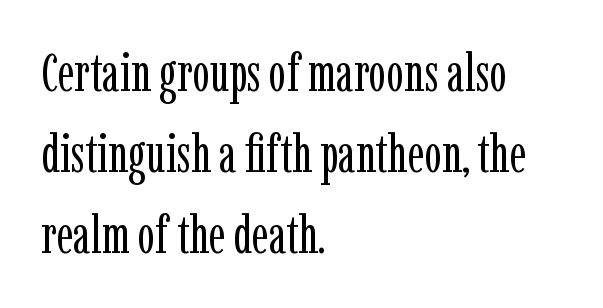
The image shows 52 px regular-weight, condensed serif type, upright; set left-aligned, normal line spacing (1.56x), normal letter spacing, not underlined; low stroke contrast and a medium x-height.
